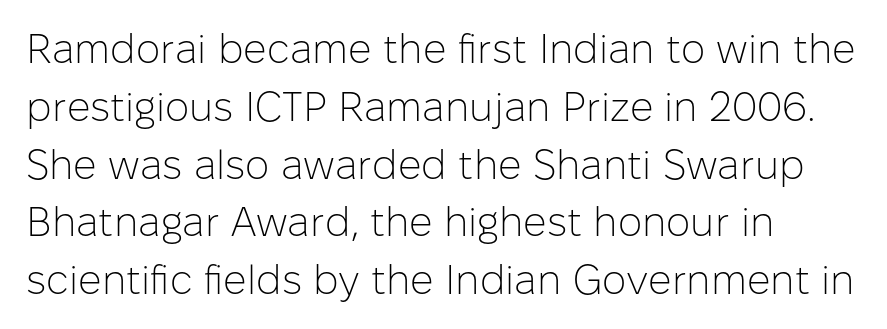
{"serif": "no", "italic": "no", "bold": "no", "weight": "light", "width": "normal", "stroke_contrast": "low", "x_height": "medium", "monospaced": "no", "underline": "no", "align": "left", "line_spacing": "normal", "line_spacing_ratio": 1.41, "letter_spacing": "normal", "letter_spacing_em": 0.0, "glyph_px": 41}
